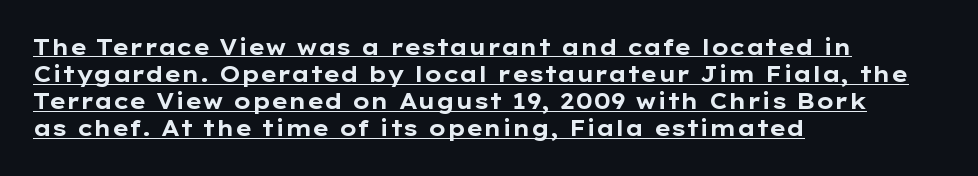
{"italic": "no", "bold": "yes", "underline": "yes", "align": "left", "line_spacing_ratio": 1.23, "letter_spacing": "normal", "letter_spacing_em": 0.0, "glyph_px": 22}
